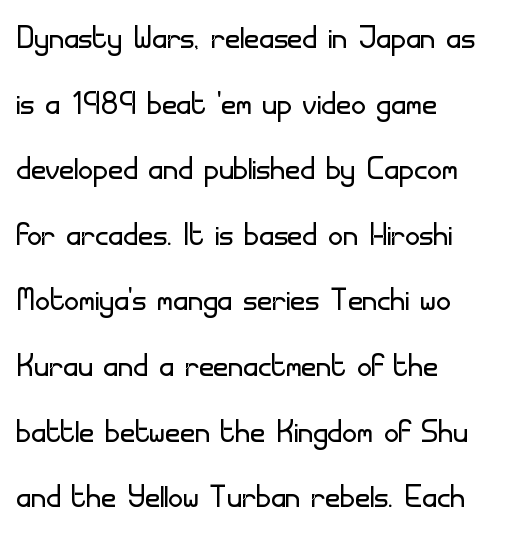
Q: Is the text bold? A: No.
Q: Is the text italic (slanted)? A: No, it is upright.
Q: Is the typeface a serif or a sans-serif typeface? A: Sans-serif.
Q: Is the text underlined? A: No.
Q: How is the paragraph aligned? A: Left-aligned.
Q: Is the spacing between letters normal or unusually wide? A: Normal.
Q: Is the spacing between lines tight, normal or loose? A: Normal.
Q: Width (condensed, normal, or wide)? A: Normal.
Q: Stroke contrast? A: Low.
Q: x-height? A: Small.
Q: Monospaced? A: No.
